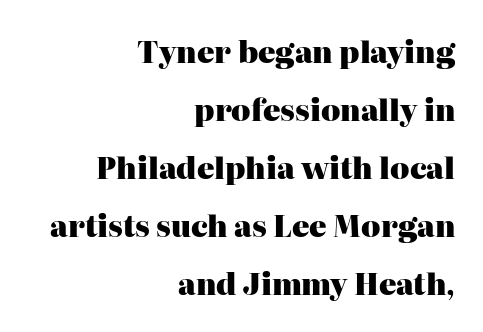
Q: Is the text bold? A: Yes.
Q: Is the text italic (slanted)? A: No, it is upright.
Q: Is the typeface a serif or a sans-serif typeface? A: Serif.
Q: Is the text underlined? A: No.
Q: How is the paragraph aligned? A: Right-aligned.
Q: Is the spacing between letters normal or unusually wide? A: Normal.
Q: Is the spacing between lines tight, normal or loose? A: Loose.
Q: Width (condensed, normal, or wide)? A: Normal.
Q: Stroke contrast? A: High.
Q: x-height? A: Medium.
Q: Monospaced? A: No.
